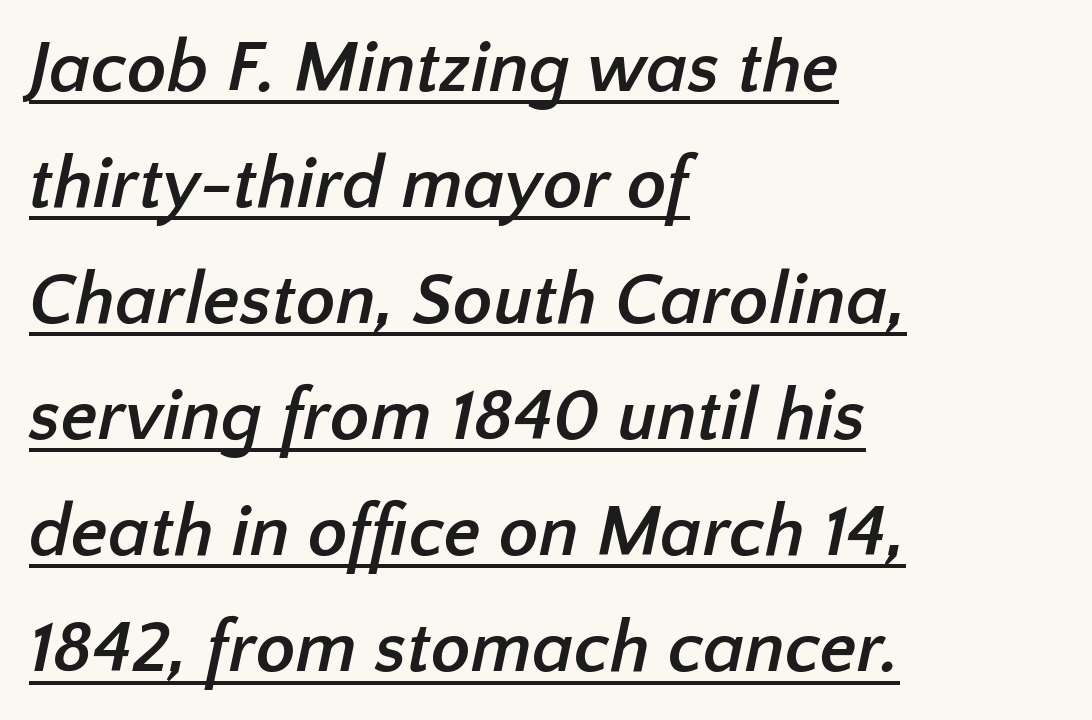
Q: Is the text bold? A: Yes.
Q: Is the typeface a serif or a sans-serif typeface? A: Sans-serif.
Q: Is the text underlined? A: Yes.
Q: How is the paragraph aligned? A: Left-aligned.
Q: Is the spacing between letters normal or unusually wide? A: Normal.
Q: Is the spacing between lines tight, normal or loose? A: Normal.
Q: Width (condensed, normal, or wide)? A: Normal.
Q: Stroke contrast? A: Low.
Q: x-height? A: Medium.
Q: Monospaced? A: No.
